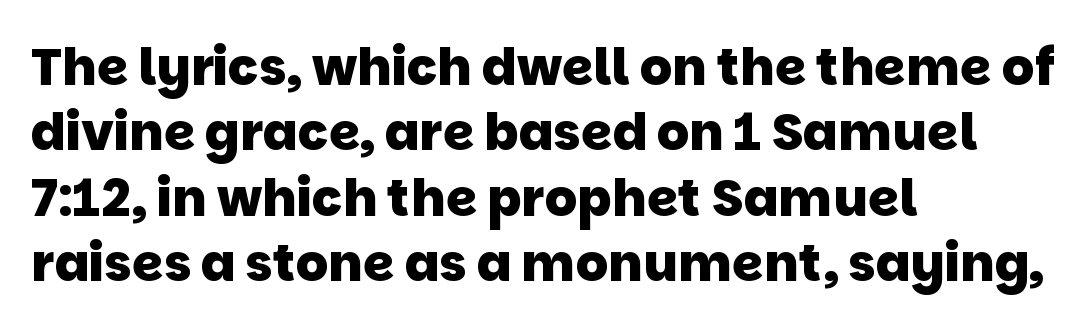
Q: Is the text bold? A: Yes.
Q: Is the typeface a serif or a sans-serif typeface? A: Sans-serif.
Q: Is the text underlined? A: No.
Q: How is the paragraph aligned? A: Left-aligned.
Q: Is the spacing between letters normal or unusually wide? A: Normal.
Q: Is the spacing between lines tight, normal or loose? A: Normal.
Q: Width (condensed, normal, or wide)? A: Normal.
Q: Stroke contrast? A: Low.
Q: x-height? A: Large.
Q: Monospaced? A: No.
